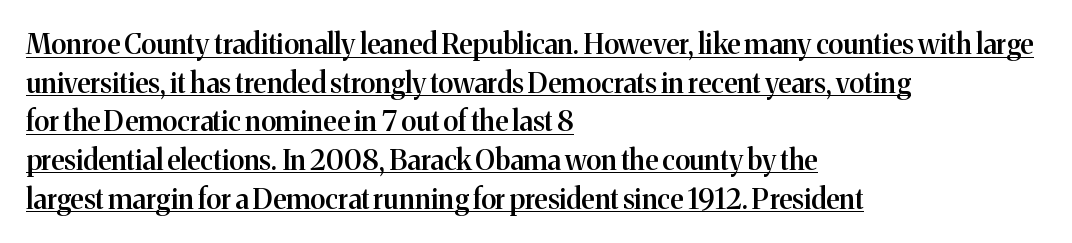
{"serif": "yes", "italic": "no", "bold": "semi", "weight": "semibold", "width": "normal", "stroke_contrast": "medium", "x_height": "medium", "monospaced": "no", "underline": "yes", "align": "left", "line_spacing": "normal", "line_spacing_ratio": 1.38, "letter_spacing": "normal", "letter_spacing_em": 0.0, "glyph_px": 28}
